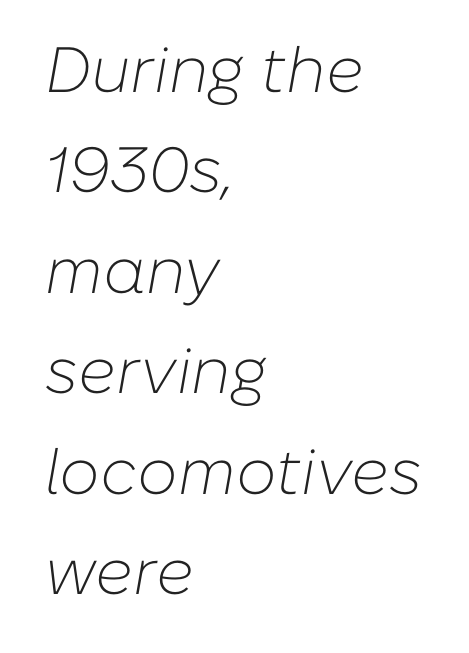
The vertical gap from one line to the next is medium. If you drew a line through each stem, it would be angled. Decoration check: the copy has no underline. Here the designer chose a conventional face with non-uniform glyph widths. Caption: standard tracking, unaltered. These lines stack with their left ends in a neat column.
